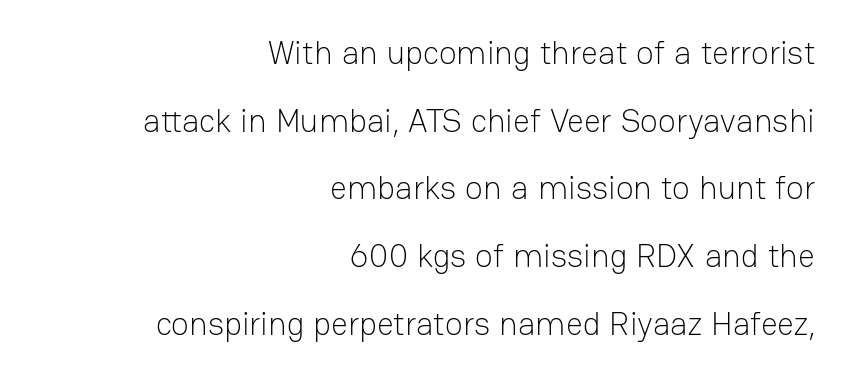
{"serif": "no", "italic": "no", "bold": "no", "weight": "light", "width": "normal", "stroke_contrast": "low", "x_height": "medium", "monospaced": "no", "underline": "no", "align": "right", "line_spacing": "loose", "line_spacing_ratio": 2.05, "letter_spacing": "normal", "letter_spacing_em": 0.0, "glyph_px": 33}
